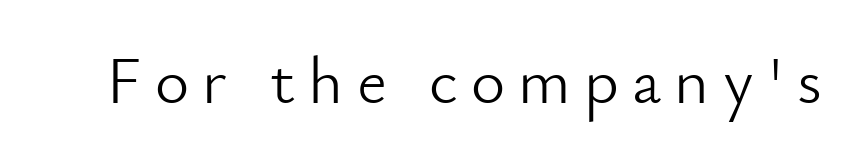
The image shows 66 px light sans-serif type, upright; set unusually wide letter spacing (+0.2 em), not underlined; low stroke contrast and a small x-height.
